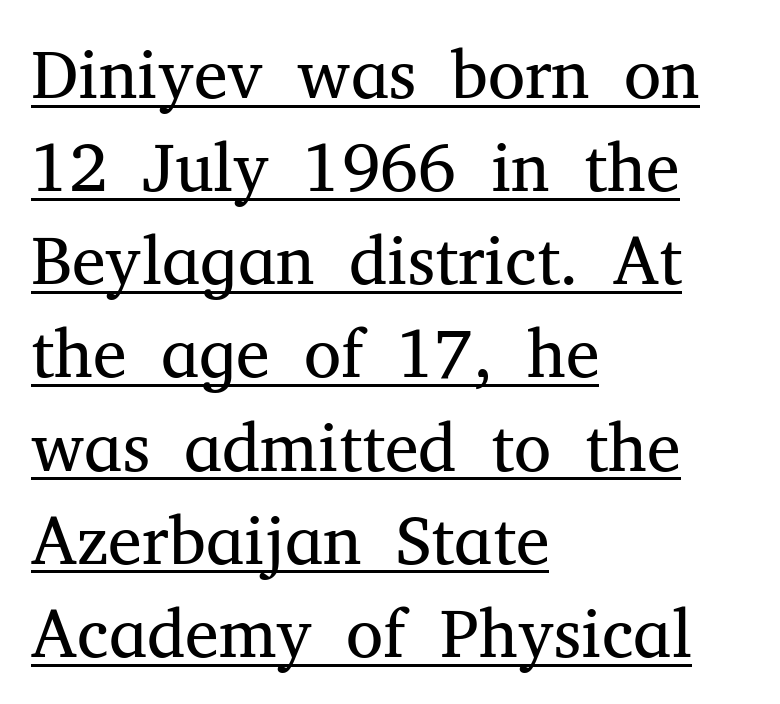
{"serif": "yes", "italic": "no", "bold": "no", "weight": "regular", "width": "normal", "stroke_contrast": "medium", "x_height": "medium", "monospaced": "no", "underline": "yes", "align": "left", "line_spacing": "normal", "line_spacing_ratio": 1.37, "letter_spacing": "normal", "letter_spacing_em": 0.0, "glyph_px": 68}
